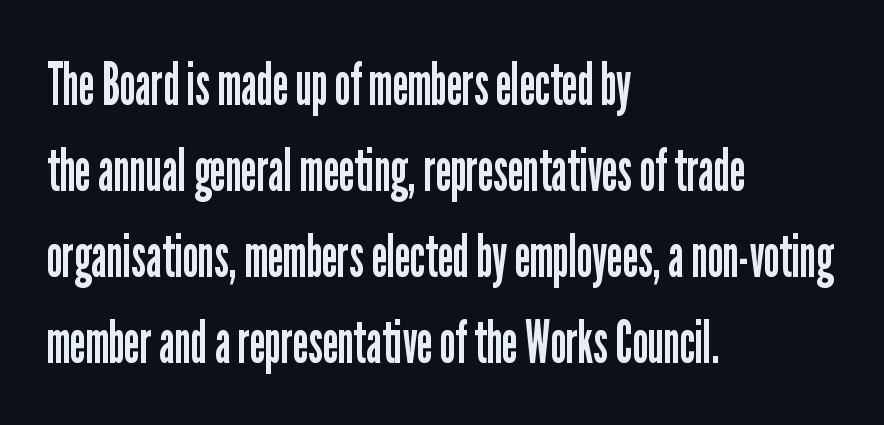
The image shows 59 px regular-weight, condensed sans-serif type, upright; set left-aligned, normal line spacing (1.46x), normal letter spacing, not underlined; low stroke contrast and a medium x-height.
